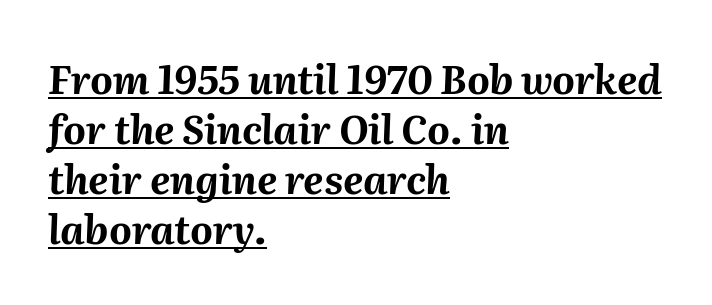
Q: Is the text bold? A: Yes.
Q: Is the text italic (slanted)? A: Yes, it leans right by about 2 degrees.
Q: Is the text underlined? A: Yes.
Q: How is the paragraph aligned? A: Left-aligned.
Q: Is the spacing between letters normal or unusually wide? A: Normal.
Q: Is the spacing between lines tight, normal or loose? A: Normal.
Q: Width (condensed, normal, or wide)? A: Normal.
Q: Stroke contrast? A: Medium.
Q: x-height? A: Medium.
Q: Monospaced? A: No.
